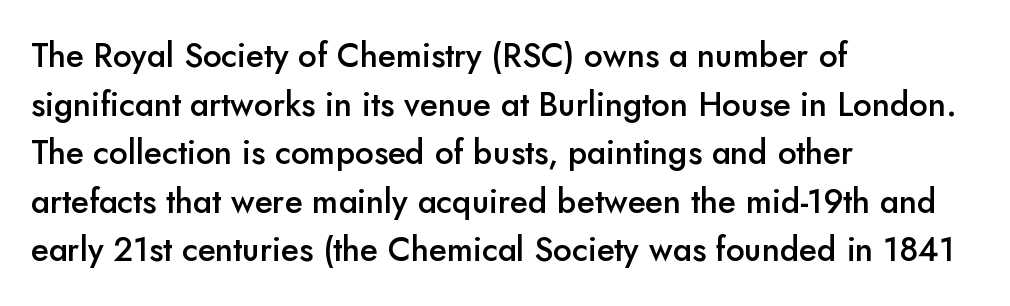
The image shows 33 px semibold sans-serif type, upright; set left-aligned, normal line spacing (1.47x), normal letter spacing, not underlined; low stroke contrast and a small x-height.
